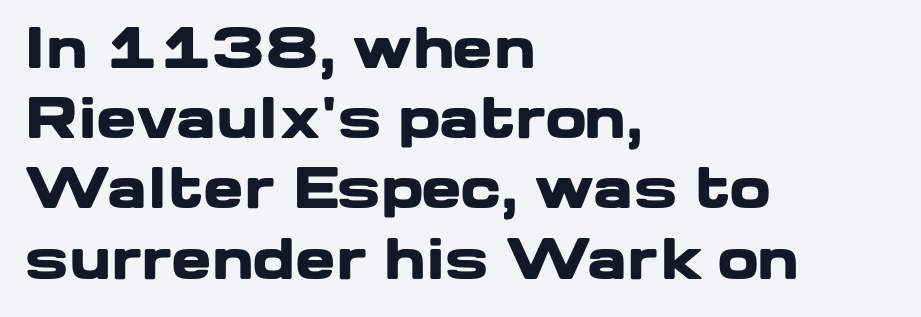
Proportional: the letters do not fall into vertical columns. In terms of letterform style, serifs are entirely absent. Line spacing here is normal. No word sits above an underline. No extra tracking has been applied to these lines.
